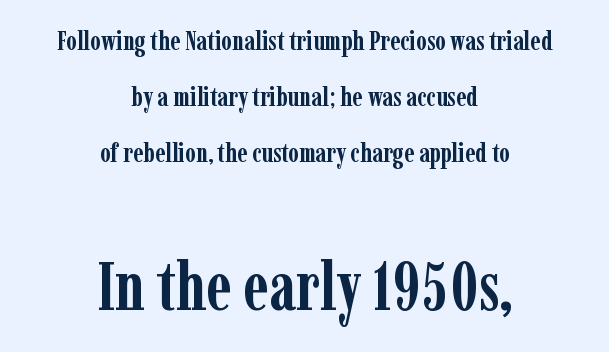
The image shows 67 px semibold, condensed serif type, upright; set centered, loose line spacing (2.08x), normal letter spacing, not underlined; the second (bottom) block is 2.48x larger; low stroke contrast and a medium x-height.
